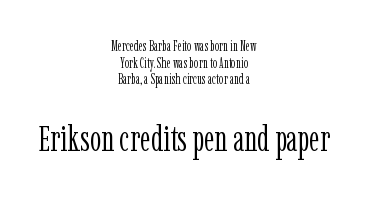
{"serif": "yes", "italic": "no", "bold": "no", "weight": "light", "width": "condensed", "stroke_contrast": "low", "x_height": "medium", "monospaced": "no", "underline": "no", "align": "center", "line_spacing_ratio": 1.19, "letter_spacing": "normal", "letter_spacing_em": 0.0, "larger_block": "second", "size_ratio": 2.57, "glyph_px": 36}
